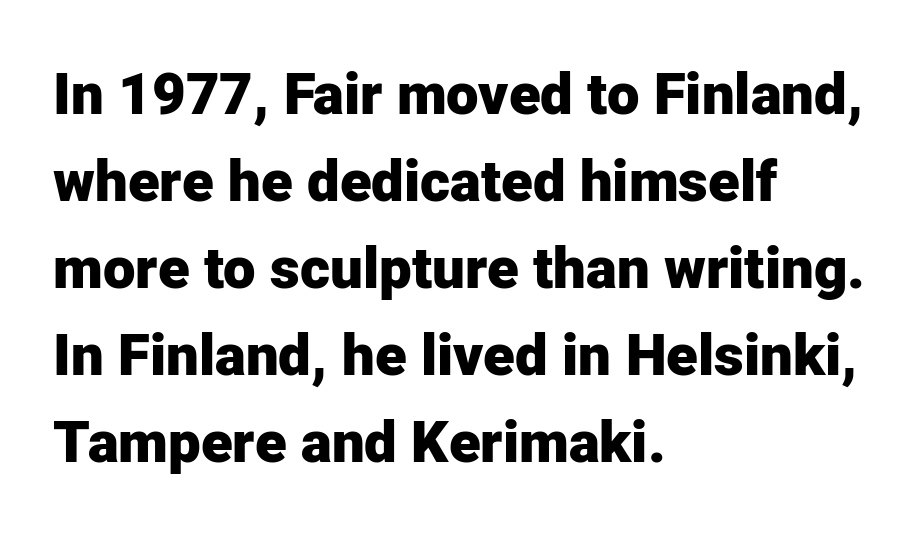
The image shows 58 px heavy sans-serif type, upright; set left-aligned, normal line spacing (1.5x), normal letter spacing, not underlined; low stroke contrast and a medium x-height.
